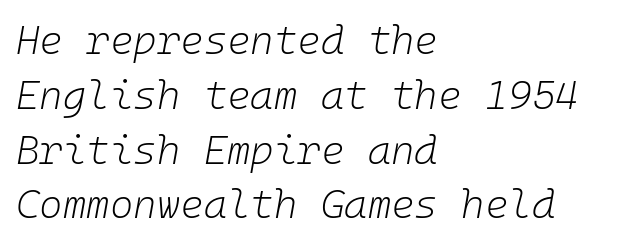
{"italic": "yes", "lean": "right", "slant_degrees": 10, "bold": "no", "weight": "light", "width": "normal", "stroke_contrast": "low", "x_height": "medium", "underline": "no", "align": "left", "line_spacing": "normal", "line_spacing_ratio": 1.37, "letter_spacing": "normal", "letter_spacing_em": 0.0, "glyph_px": 40}
